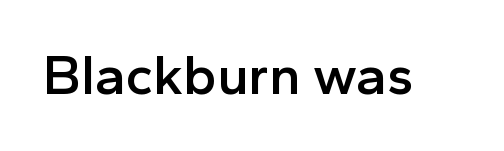
{"serif": "no", "italic": "no", "bold": "semi", "weight": "semibold", "width": "normal", "x_height": "medium", "monospaced": "no", "underline": "no", "letter_spacing": "normal", "letter_spacing_em": 0.0, "glyph_px": 55}
